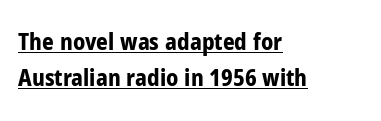
The sample's only ornament is a line tracing under the words. Is the letter spacing exaggerated? No — it looks like the ordinary default. The type sits square on the baseline with zero lean. This sample keeps an unexceptional amount of space between lines. Weight check: bold — yes, fully. Horizontally, the lines are justified to the leading edge only.
